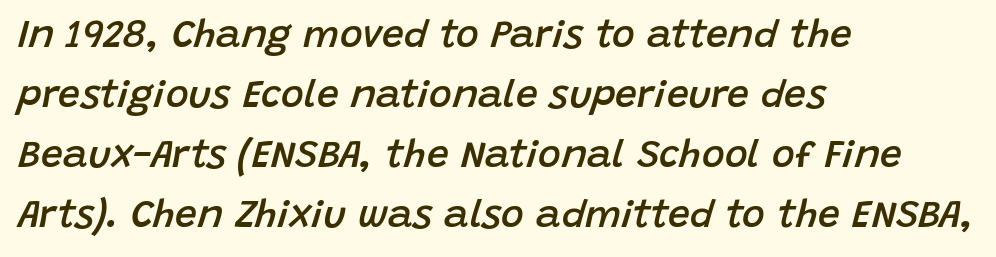
The area under the type is left untouched. A classic flush-left, rag-right setting is used for this passage. Baseline-to-baseline distance is the conventional proportion of letter height. Tracking here is standard; glyphs follow each other at the usual distance. The letters advance in unequal steps, a hallmark of proportional type.
